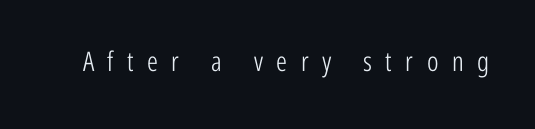
{"italic": "no", "bold": "no", "underline": "no", "letter_spacing": "wide", "letter_spacing_em": 0.5, "glyph_px": 27}
